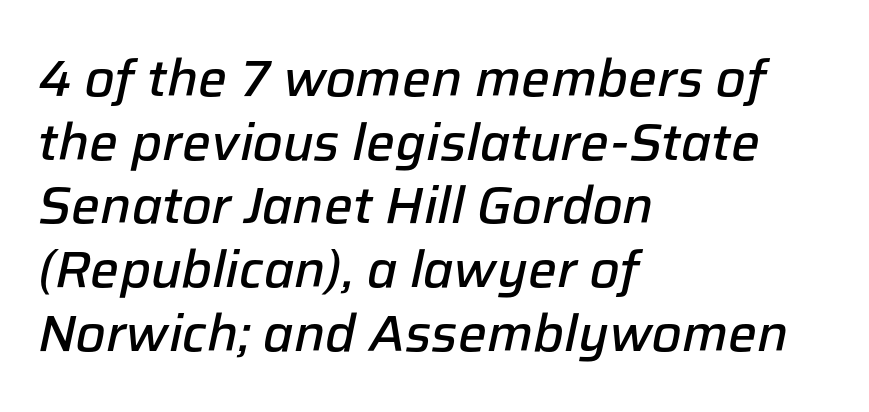
{"italic": "yes", "lean": "right", "slant_degrees": 12, "bold": "semi", "weight": "semibold", "width": "normal", "stroke_contrast": "low", "x_height": "medium", "monospaced": "no", "underline": "no", "align": "left", "line_spacing": "normal", "line_spacing_ratio": 1.25, "letter_spacing": "normal", "letter_spacing_em": 0.0, "glyph_px": 51}
